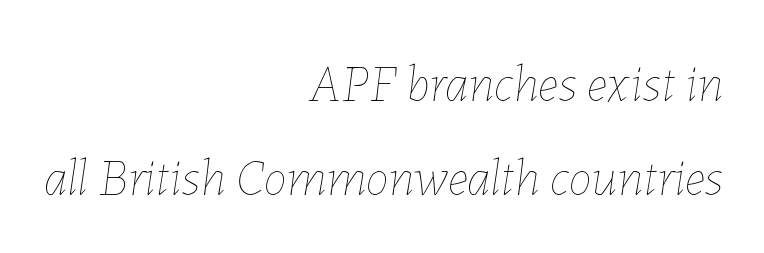
The image shows 52 px thin type, italic (leaning right); set right-aligned, line spacing 1.81x, normal letter spacing, not underlined; low stroke contrast and a medium x-height.
